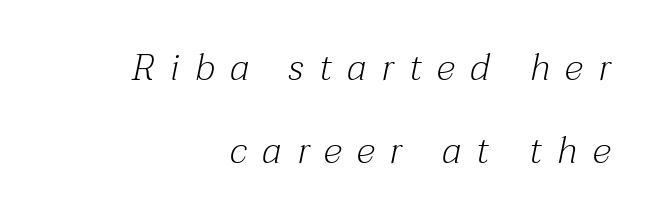
The image shows 37 px light serif type, italic (leaning right); set right-aligned, loose line spacing (2.24x), unusually wide letter spacing (+0.42 em), not underlined; medium stroke contrast and a medium x-height.
